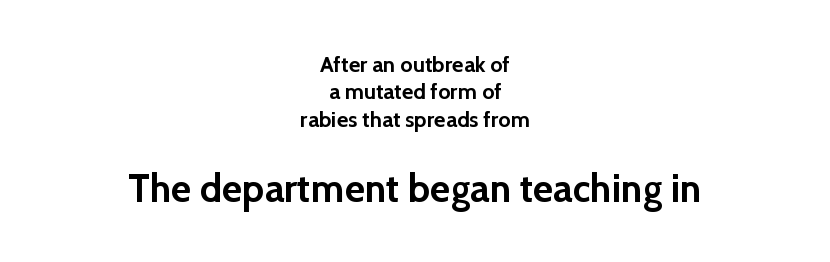
The image shows 39 px semibold sans-serif type, upright; set centered, normal line spacing (1.25x), normal letter spacing, not underlined; the second (bottom) block is 1.77x larger; a medium x-height.
